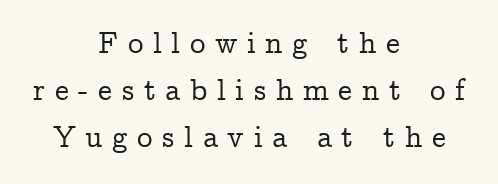
The image shows 31 px serif type, upright; set centered, normal line spacing (1.52x), unusually wide letter spacing (+0.31 em), not underlined; low stroke contrast and a medium x-height.
